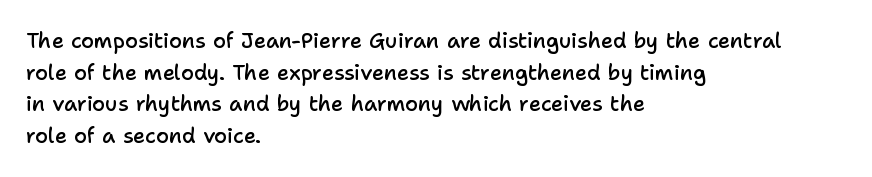
The image shows 21 px text type, upright; set left-aligned, normal line spacing (1.51x), normal letter spacing, not underlined.
